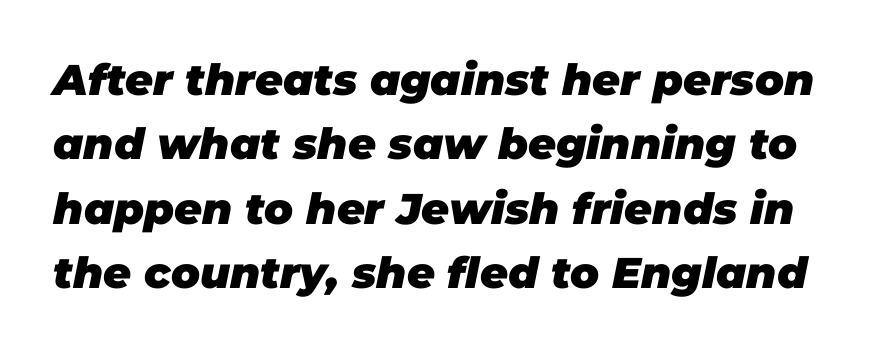
Character widths vary here, with narrow letters taking less room than wide ones. Characters follow at the spacing the type designer built in. If you drew a line through each stem, it would be angled. The foot of each line stays bare and open. Regarding leading, the lines here are spaced in the standard way.
